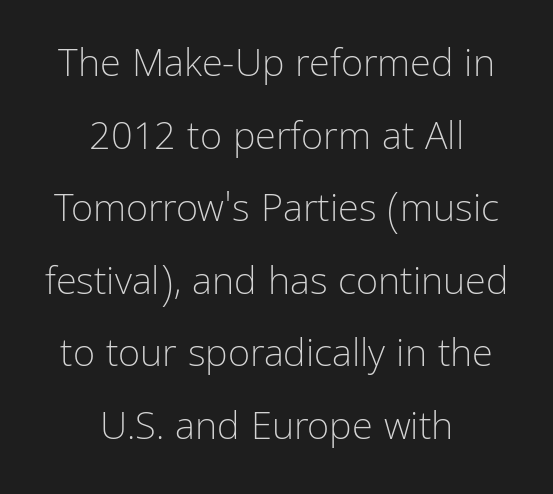
The rendering uses a large line-height, opening up the rows. Students, note that the glyphs here touch the page at normal intervals. No chunkiness to these letters — they're not bold. Unmarked baselines from the first word to the last. Here the designer chose a conventional face with non-uniform glyph widths. You can tell it's not italic because the verticals are truly vertical.
